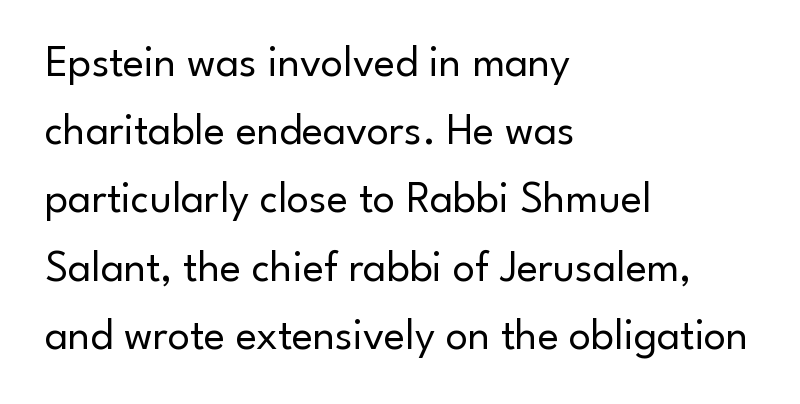
{"serif": "no", "italic": "no", "bold": "no", "weight": "regular", "width": "normal", "stroke_contrast": "low", "x_height": "small", "monospaced": "no", "underline": "no", "align": "left", "line_spacing": "normal", "line_spacing_ratio": 1.55, "letter_spacing": "normal", "letter_spacing_em": 0.0, "glyph_px": 44}
